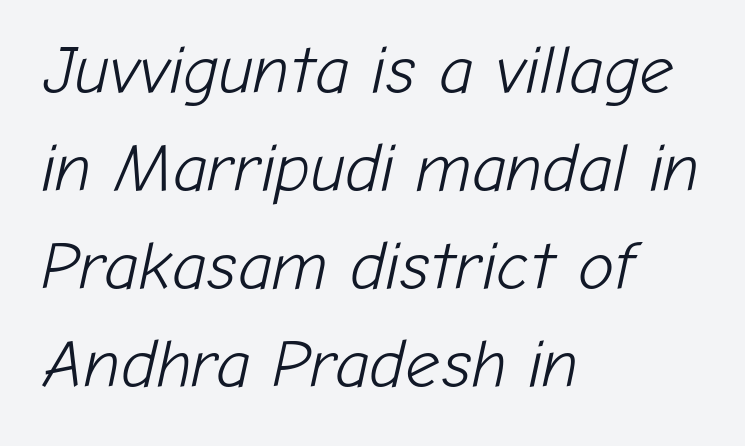
The image shows 68 px light type, italic (leaning right); set left-aligned, normal line spacing (1.44x), normal letter spacing, not underlined; low stroke contrast and a medium x-height.
